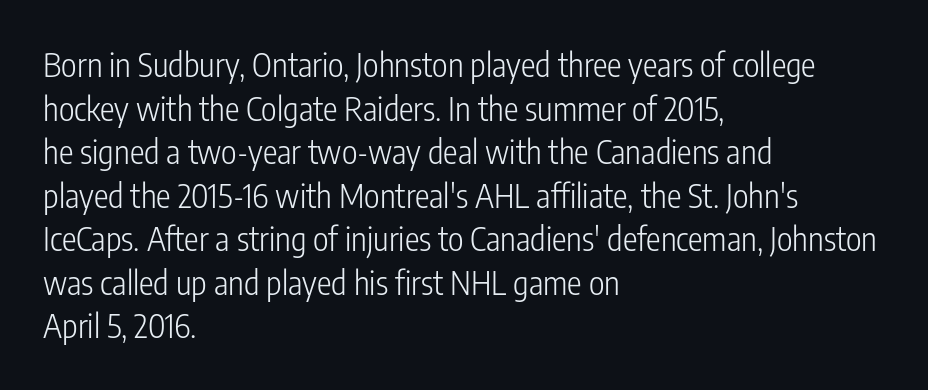
Do the characters align in a grid? No, the font is proportional. Summary of weight: not heavy and not bold. Style check: upright. In terms of letterspacing, this is plain default setting. No feet cap the strokes, marking this as sans-serif type. This sample keeps an unexceptional amount of space between lines.
